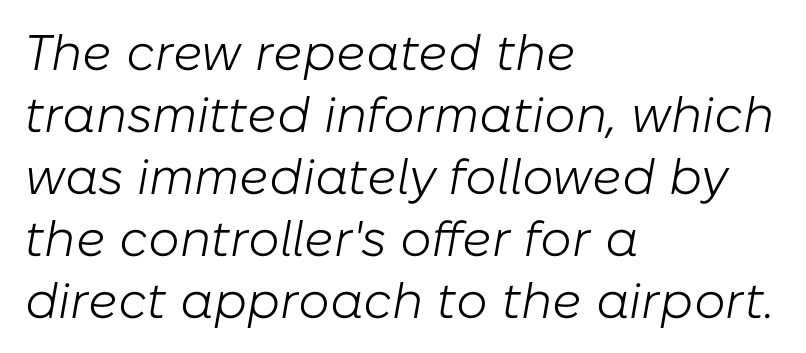
The image shows 50 px light type, italic (leaning right); set left-aligned, line spacing 1.24x, normal letter spacing, not underlined; low stroke contrast and a medium x-height.
